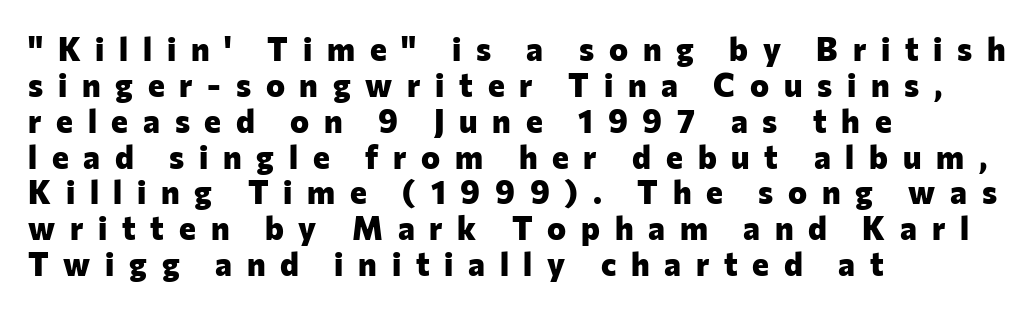
{"serif": "no", "italic": "no", "bold": "yes", "weight": "heavy", "width": "normal", "stroke_contrast": "low", "x_height": "medium", "monospaced": "no", "underline": "no", "align": "left", "line_spacing": "tight", "line_spacing_ratio": 1.12, "letter_spacing": "wide", "letter_spacing_em": 0.46, "glyph_px": 32}
